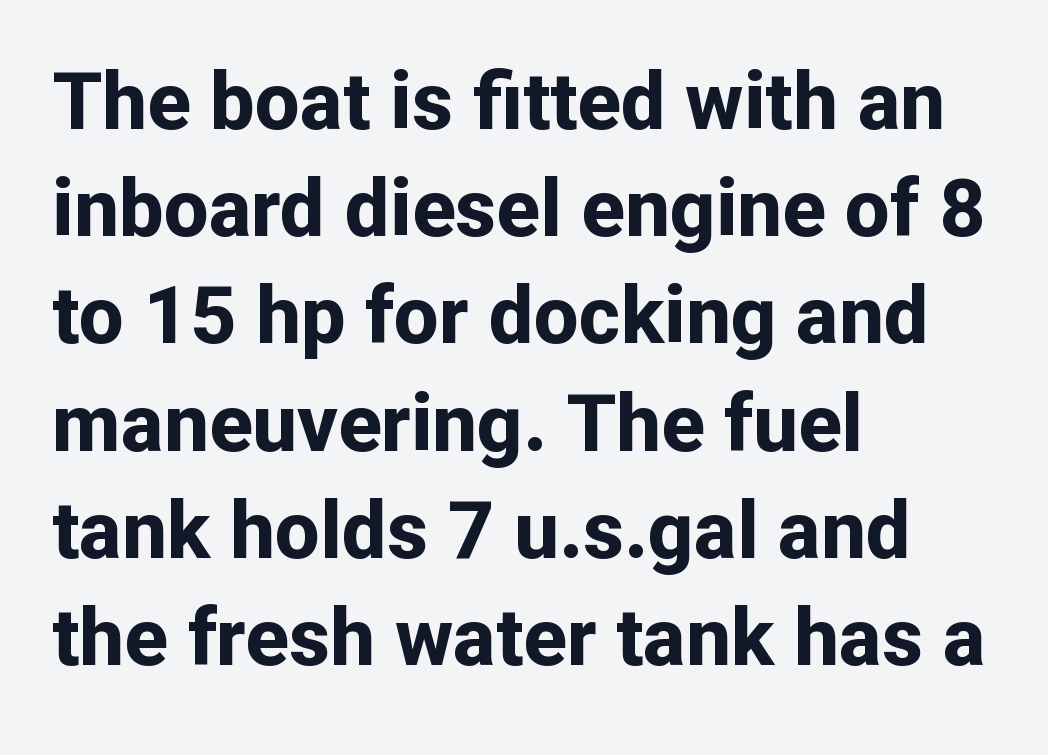
The image shows 80 px bold sans-serif type, upright; set left-aligned, normal line spacing (1.34x), normal letter spacing, not underlined; low stroke contrast and a medium x-height.
